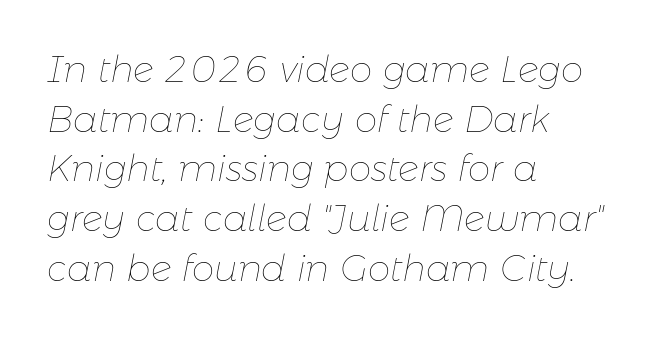
Q: Is the text bold? A: No.
Q: Is the text italic (slanted)? A: Yes, it leans right by about 11 degrees.
Q: Is the text underlined? A: No.
Q: How is the paragraph aligned? A: Left-aligned.
Q: Is the spacing between letters normal or unusually wide? A: Normal.
Q: Is the spacing between lines tight, normal or loose? A: Normal.
Q: Width (condensed, normal, or wide)? A: Normal.
Q: Stroke contrast? A: Low.
Q: x-height? A: Medium.
Q: Monospaced? A: No.
